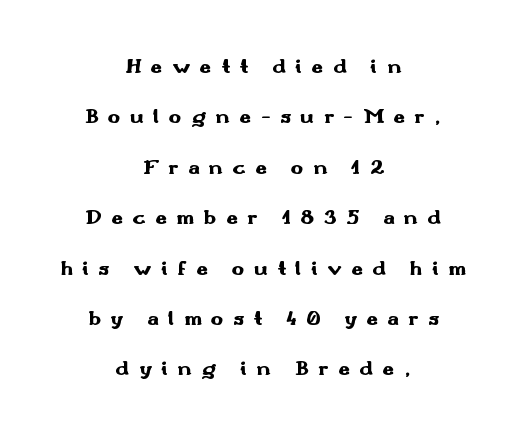
Q: Is the text bold? A: Yes.
Q: Is the text italic (slanted)? A: No, it is upright.
Q: Is the text underlined? A: No.
Q: How is the paragraph aligned? A: Centered.
Q: Is the spacing between letters normal or unusually wide? A: Unusually wide.
Q: Is the spacing between lines tight, normal or loose? A: Loose.
